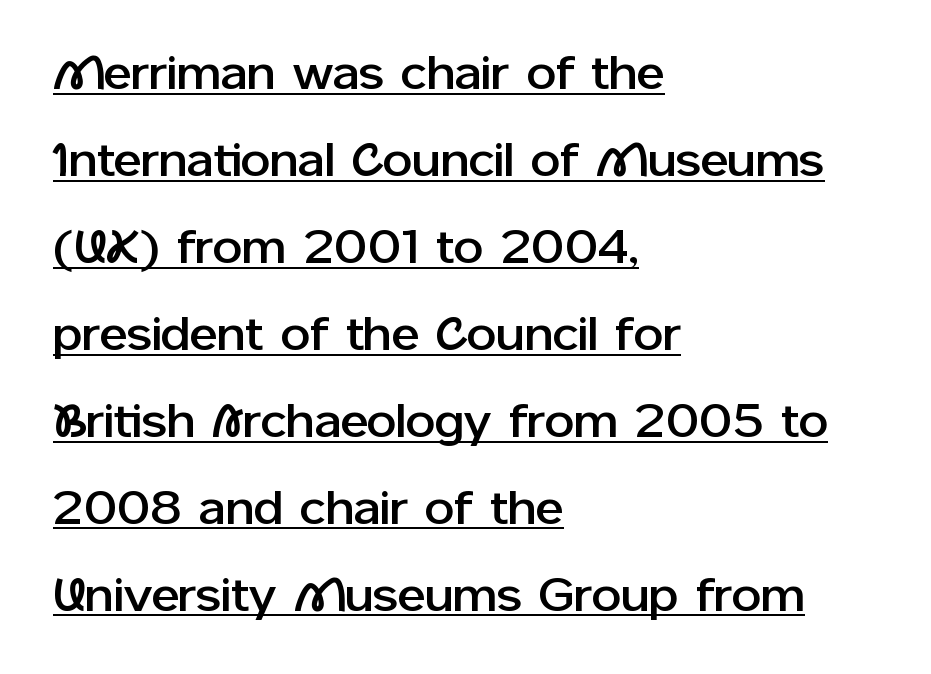
{"serif": "no", "italic": "no", "width": "normal", "stroke_contrast": "low", "x_height": "medium", "monospaced": "no", "underline": "yes", "align": "left", "line_spacing_ratio": 1.85, "letter_spacing": "normal", "letter_spacing_em": 0.0, "glyph_px": 47}
